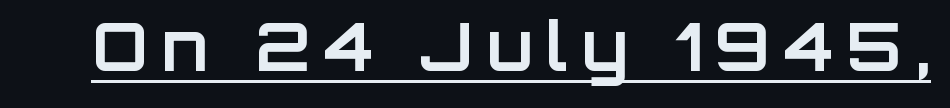
{"serif": "no", "italic": "no", "bold": "yes", "weight": "bold", "width": "normal", "stroke_contrast": "low", "x_height": "large", "monospaced": "no", "underline": "yes", "letter_spacing": "wide", "letter_spacing_em": 0.2, "glyph_px": 67}
